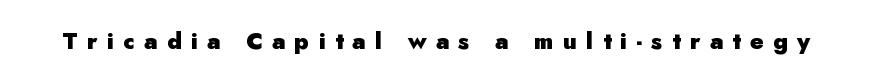
The image shows 23 px bold type, upright; set unusually wide letter spacing (+0.41 em), not underlined.
